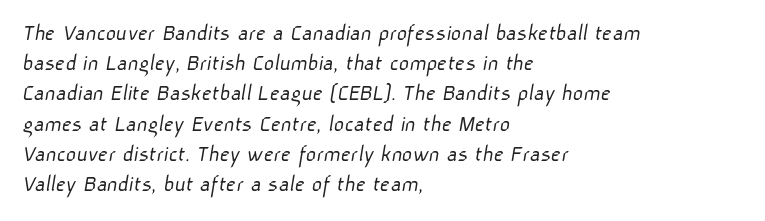
Q: Is the text bold? A: No.
Q: Is the text underlined? A: No.
Q: How is the paragraph aligned? A: Left-aligned.
Q: Is the spacing between letters normal or unusually wide? A: Normal.
